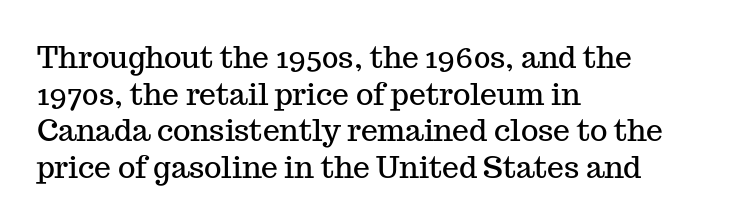
Leftover space on each line is placed entirely after the last word. These lines are rendered in a variable-pitch font. Quick note: not italic, upright. Anything drawn beneath the words? Only blank space. You can tell from the footed stems that serif type was used. Default kerning and tracking; the words read as compact shapes.
